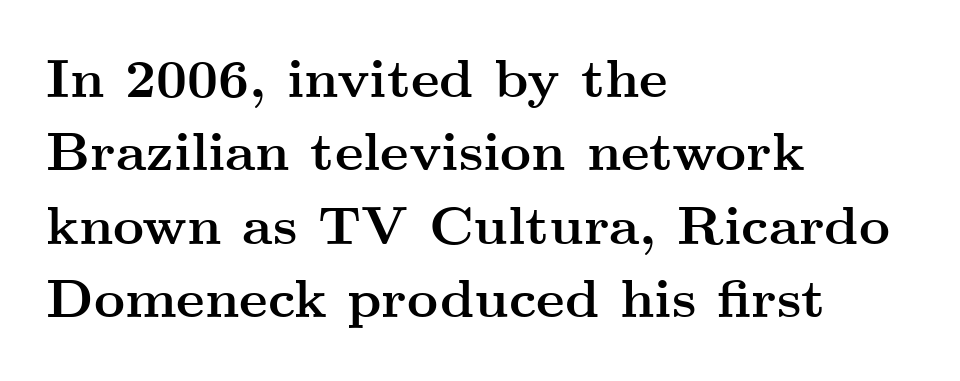
Q: Is the text bold? A: Yes.
Q: Is the text italic (slanted)? A: No, it is upright.
Q: Is the typeface a serif or a sans-serif typeface? A: Serif.
Q: Is the text underlined? A: No.
Q: How is the paragraph aligned? A: Left-aligned.
Q: Is the spacing between letters normal or unusually wide? A: Normal.
Q: Is the spacing between lines tight, normal or loose? A: Normal.
Q: Width (condensed, normal, or wide)? A: Wide.
Q: Stroke contrast? A: Medium.
Q: x-height? A: Small.
Q: Monospaced? A: No.
